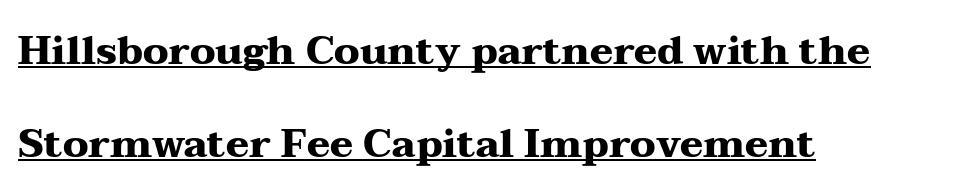
{"serif": "yes", "italic": "no", "bold": "yes", "weight": "heavy", "width": "wide", "stroke_contrast": "medium", "x_height": "medium", "monospaced": "no", "underline": "yes", "align": "left", "line_spacing": "loose", "line_spacing_ratio": 2.38, "letter_spacing": "normal", "letter_spacing_em": 0.0, "glyph_px": 39}
